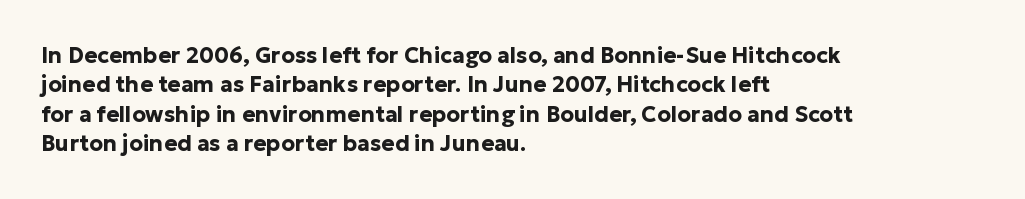
Q: Is the text bold? A: Yes.
Q: Is the text italic (slanted)? A: No, it is upright.
Q: Is the text underlined? A: No.
Q: How is the paragraph aligned? A: Left-aligned.
Q: Is the spacing between letters normal or unusually wide? A: Normal.
Q: Is the spacing between lines tight, normal or loose? A: Normal.
